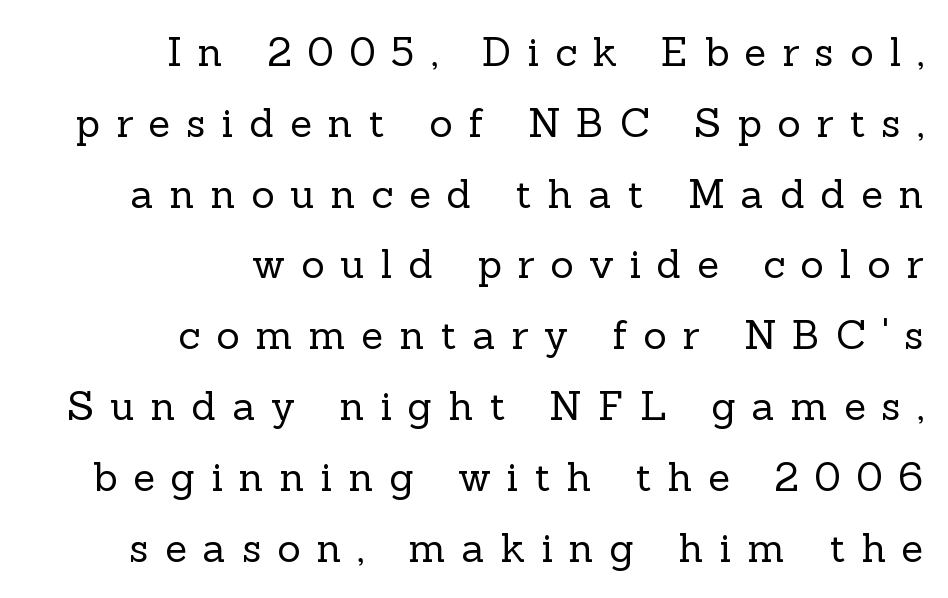
Q: Is the text bold? A: No.
Q: Is the text italic (slanted)? A: No, it is upright.
Q: Is the typeface a serif or a sans-serif typeface? A: Serif.
Q: Is the text underlined? A: No.
Q: How is the paragraph aligned? A: Right-aligned.
Q: Is the spacing between letters normal or unusually wide? A: Unusually wide.
Q: Width (condensed, normal, or wide)? A: Normal.
Q: x-height? A: Medium.
Q: Monospaced? A: No.
